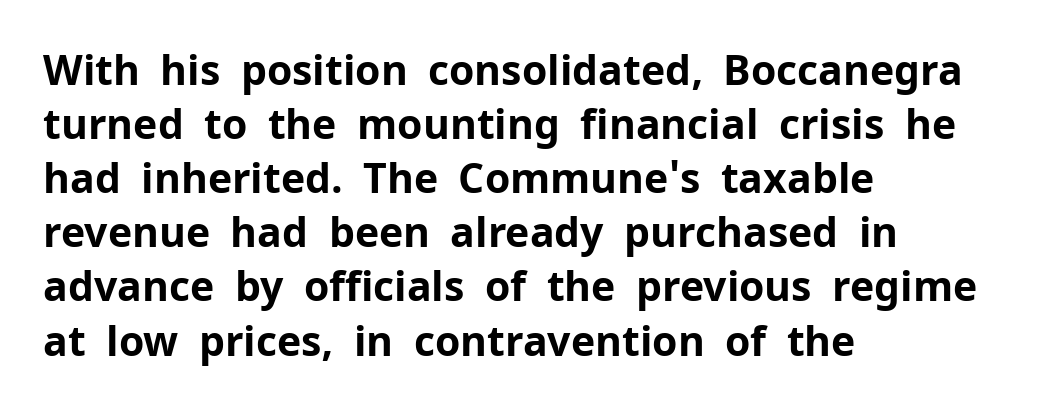
Q: Is the text bold? A: Yes.
Q: Is the text italic (slanted)? A: No, it is upright.
Q: Is the typeface a serif or a sans-serif typeface? A: Sans-serif.
Q: Is the text underlined? A: No.
Q: How is the paragraph aligned? A: Left-aligned.
Q: Is the spacing between letters normal or unusually wide? A: Normal.
Q: Is the spacing between lines tight, normal or loose? A: Normal.
Q: Width (condensed, normal, or wide)? A: Normal.
Q: Stroke contrast? A: Low.
Q: x-height? A: Medium.
Q: Monospaced? A: No.
